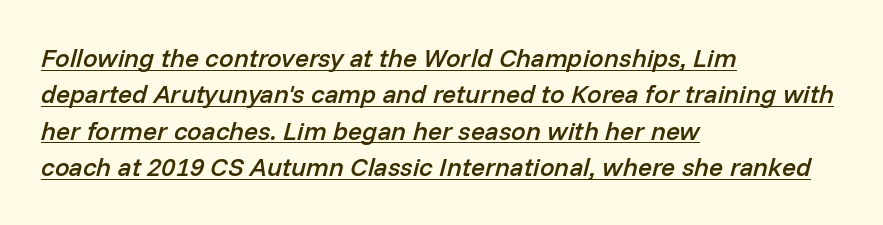
The image shows 26 px text type, italic (leaning right); set left-aligned, normal line spacing (1.4x), normal letter spacing, underlined.
